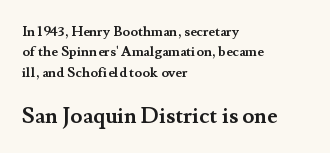
The image shows 22 px bold type, upright; set left-aligned, normal line spacing (1.46x), normal letter spacing, not underlined; the second (bottom) block is 1.57x larger.
